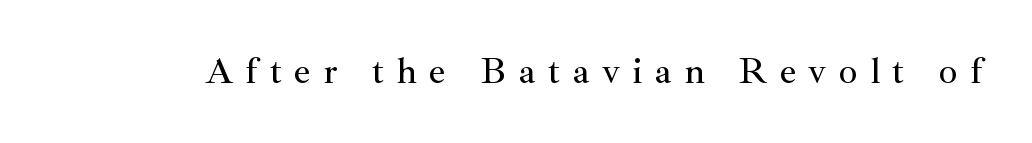
A typesetter would mark this as roman, not italic. The words here are not underlined. Each letter keeps its own natural width here, so spacing adapts to shape. Serif or sans? Serif — the stroke terminals have little feet.
